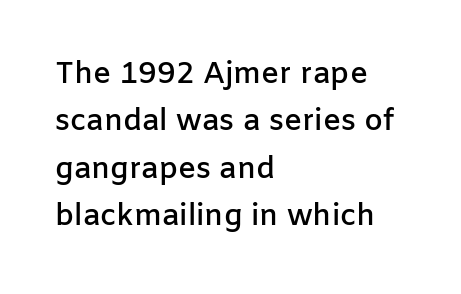
The image shows 30 px semibold sans-serif type, upright; set left-aligned, normal line spacing (1.58x), normal letter spacing, not underlined; low stroke contrast and a medium x-height.
